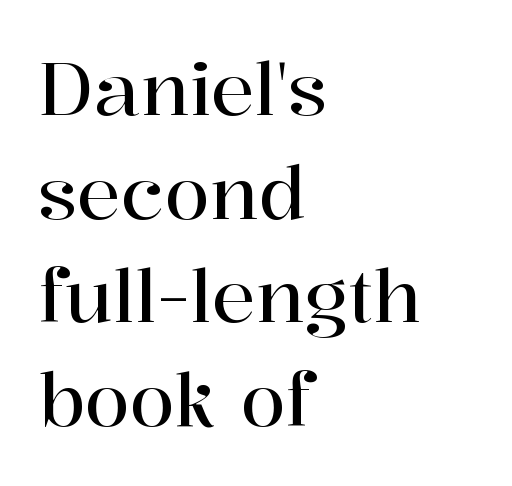
Caption: multi-line text, flush left, ragged right. The tracking reads as untouched default to a designer's eye. Nobody drew a line under any word here. A typesetter would mark this as roman, not italic. A normal amount of white space separates one row of letters from the next.
